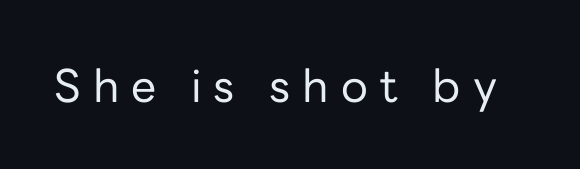
The image shows 45 px regular-weight sans-serif type, upright; set unusually wide letter spacing (+0.27 em), not underlined; low stroke contrast and a medium x-height.
